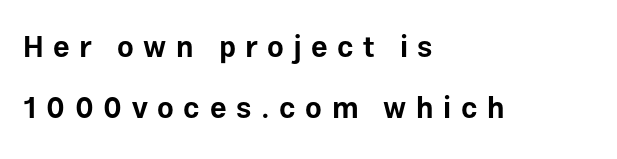
Q: Is the text bold? A: Yes.
Q: Is the text italic (slanted)? A: No, it is upright.
Q: Is the typeface a serif or a sans-serif typeface? A: Sans-serif.
Q: Is the text underlined? A: No.
Q: How is the paragraph aligned? A: Left-aligned.
Q: Is the spacing between letters normal or unusually wide? A: Unusually wide.
Q: Is the spacing between lines tight, normal or loose? A: Loose.
Q: Width (condensed, normal, or wide)? A: Normal.
Q: Stroke contrast? A: Low.
Q: x-height? A: Medium.
Q: Monospaced? A: No.
